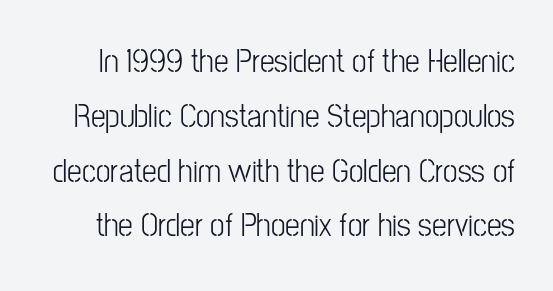
{"serif": "no", "italic": "no", "bold": "no", "weight": "light", "width": "condensed", "stroke_contrast": "low", "x_height": "medium", "monospaced": "no", "underline": "no", "line_spacing": "normal", "line_spacing_ratio": 1.66, "letter_spacing": "normal", "letter_spacing_em": 0.0, "glyph_px": 33}
